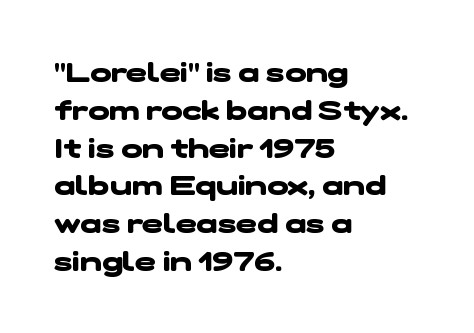
Q: Is the text bold? A: Yes.
Q: Is the typeface a serif or a sans-serif typeface? A: Sans-serif.
Q: Is the text underlined? A: No.
Q: How is the paragraph aligned? A: Left-aligned.
Q: Is the spacing between letters normal or unusually wide? A: Normal.
Q: Is the spacing between lines tight, normal or loose? A: Normal.
Q: Width (condensed, normal, or wide)? A: Wide.
Q: Stroke contrast? A: Low.
Q: x-height? A: Medium.
Q: Monospaced? A: No.
